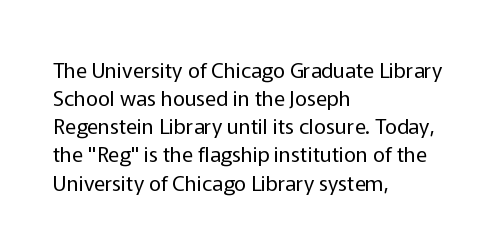
The image shows 21 px text type, upright; set left-aligned, normal line spacing (1.34x), normal letter spacing, not underlined.
